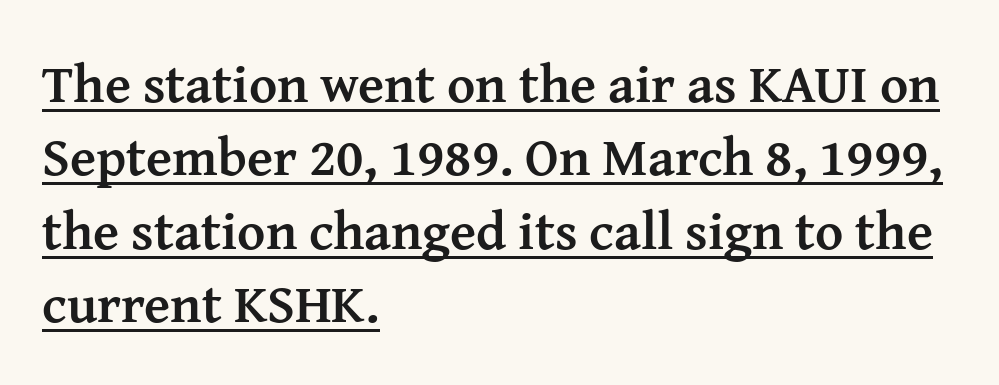
The image shows 54 px semibold serif type, upright; set left-aligned, normal line spacing (1.36x), normal letter spacing, underlined; medium stroke contrast and a medium x-height.
